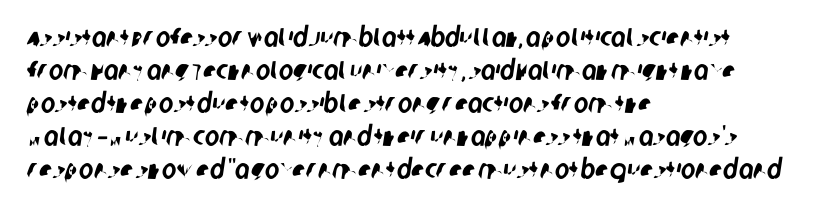
Descenders are the only things crossing below the line. Reading down the block, your eye returns to a fixed left position each line. Compared with typical body copy, the letter spacing here is the same.
